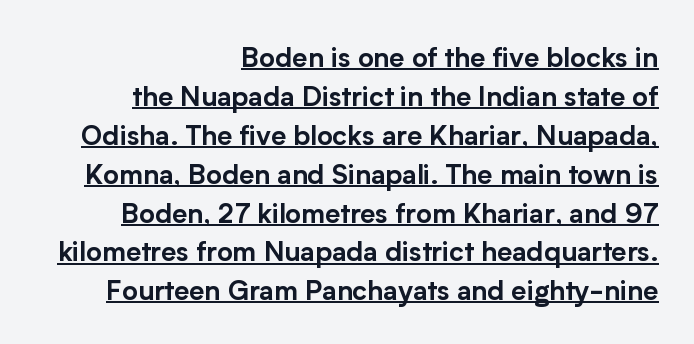
The image shows 27 px text type, upright; set right-aligned, normal line spacing (1.44x), normal letter spacing, underlined.
